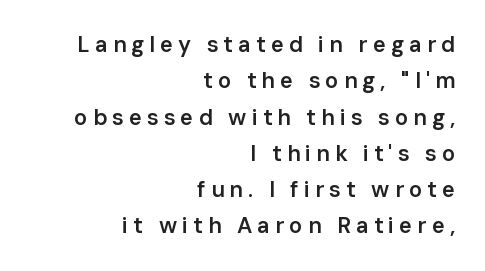
{"italic": "no", "bold": "semi", "underline": "no", "align": "right", "line_spacing": "normal", "line_spacing_ratio": 1.65, "letter_spacing": "wide", "letter_spacing_em": 0.23, "glyph_px": 22}
